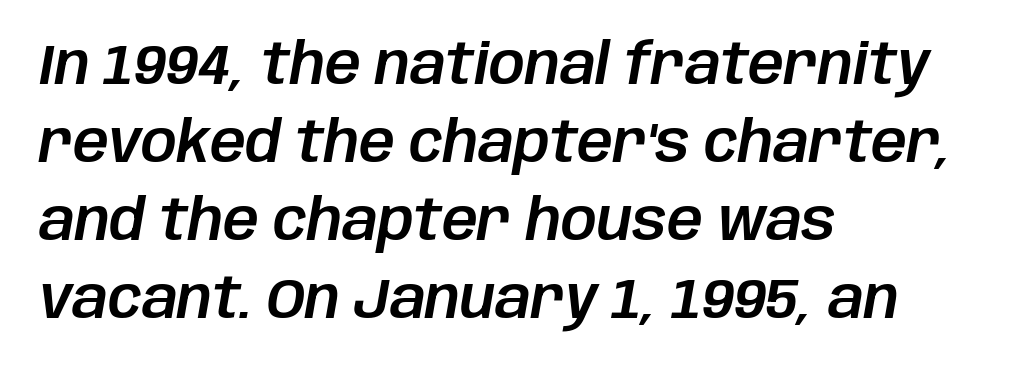
The image shows 56 px text type, italic (leaning right); set left-aligned, normal line spacing (1.39x), normal letter spacing, not underlined; low stroke contrast and a large x-height.
